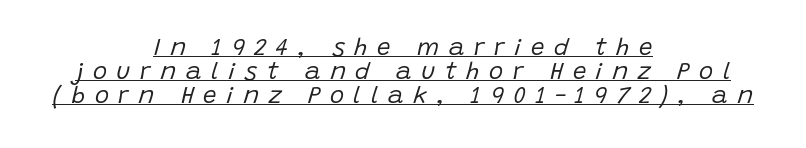
Reading down the block, each line starts at a different indent, mirrored at its end. Italic: yes, the glyphs are oblique. Every word sits above its own underline. The weight would be labelled regular, book, light, or lighter still.
